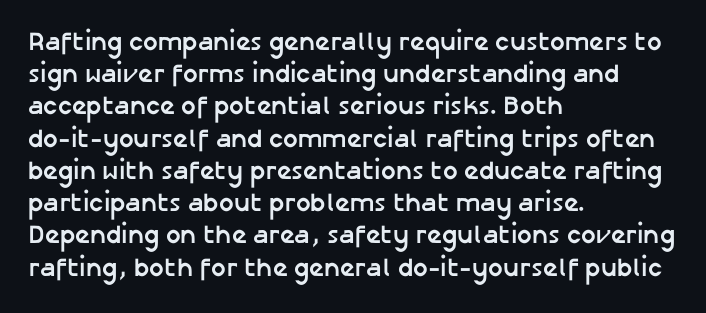
Q: Is the text bold? A: Yes.
Q: Is the text italic (slanted)? A: No, it is upright.
Q: Is the text underlined? A: No.
Q: How is the paragraph aligned? A: Left-aligned.
Q: Is the spacing between letters normal or unusually wide? A: Normal.
